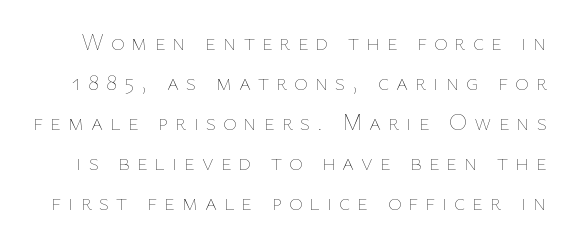
Q: Is the text bold? A: No.
Q: Is the text italic (slanted)? A: No, it is upright.
Q: Is the text underlined? A: No.
Q: Is the spacing between letters normal or unusually wide? A: Unusually wide.
